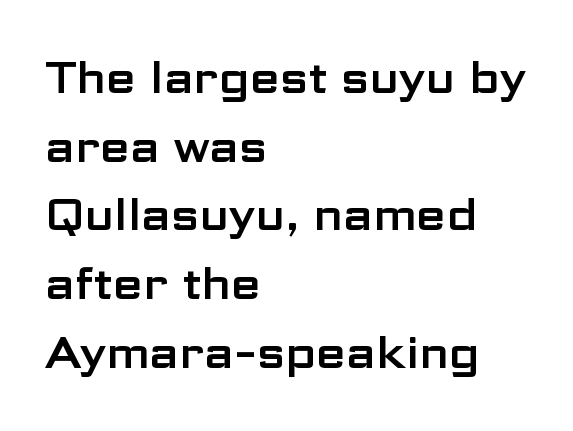
Q: Is the text italic (slanted)? A: No, it is upright.
Q: Is the typeface a serif or a sans-serif typeface? A: Sans-serif.
Q: Is the text underlined? A: No.
Q: How is the paragraph aligned? A: Left-aligned.
Q: Is the spacing between letters normal or unusually wide? A: Normal.
Q: Is the spacing between lines tight, normal or loose? A: Normal.
Q: Width (condensed, normal, or wide)? A: Wide.
Q: Stroke contrast? A: Low.
Q: x-height? A: Medium.
Q: Monospaced? A: No.
